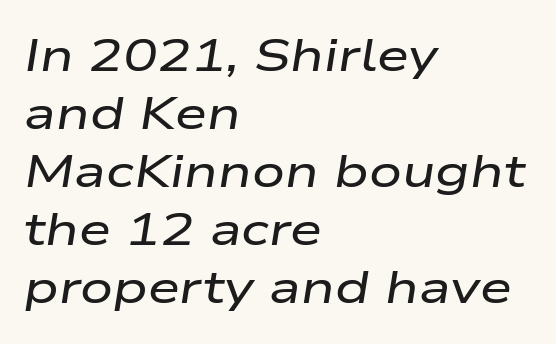
The image shows 46 px wide type, italic (leaning right); set left-aligned, normal line spacing (1.26x), normal letter spacing, not underlined; low stroke contrast and a medium x-height.
